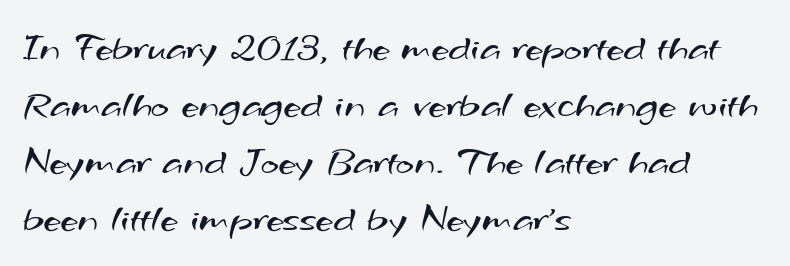
The image shows 39 px regular-weight, wide sans-serif type; set left-aligned, normal line spacing (1.46x), normal letter spacing, not underlined; medium stroke contrast and a small x-height.
